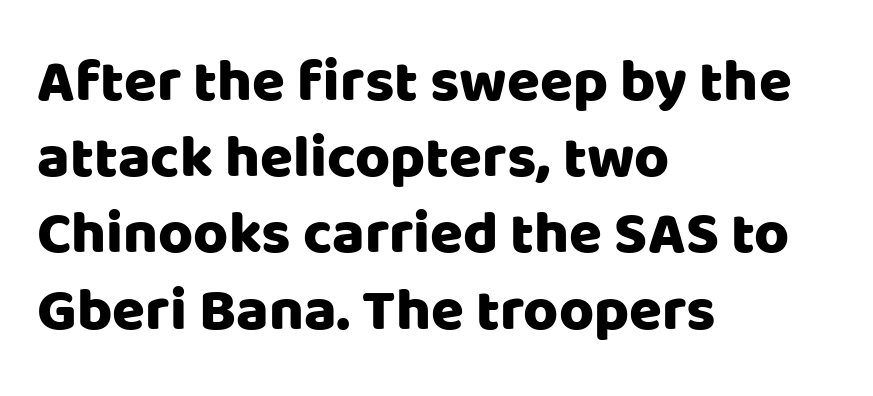
Quick note: underline off. To sum up the face: it is a sans, with no serifs. The lines are quadded left. Ordinary non-slanted type is in use. Each word holds together tightly as a unit, with standard inter-letter gaps. The vertical gap from one line to the next is medium.
